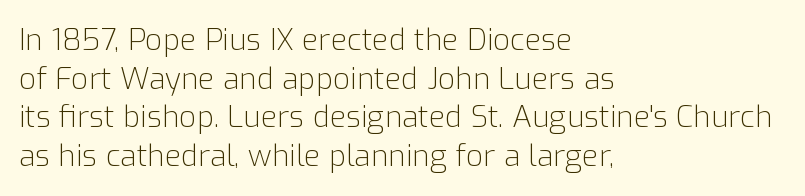
{"serif": "no", "italic": "no", "bold": "no", "weight": "light", "width": "normal", "stroke_contrast": "low", "x_height": "medium", "monospaced": "no", "underline": "no", "align": "left", "line_spacing": "normal", "line_spacing_ratio": 1.29, "letter_spacing": "normal", "letter_spacing_em": 0.0, "glyph_px": 30}
